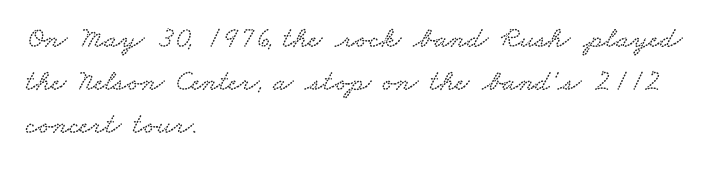
The line texture is even and compact thanks to regular tracking. A classic flush-left, rag-right setting is used for this passage. Quick note: underline off. This sample keeps an unexceptional amount of space between lines.
